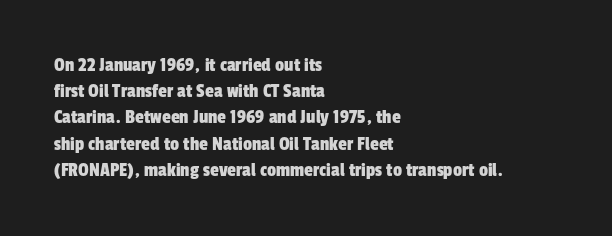
Interline gaps are of average width in this sample. Students, note that the glyphs here touch the page at normal intervals. The lines are quadded left. A clean baseline with only descenders dipping below it.
